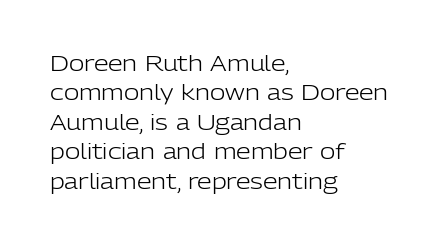
The image shows 21 px text type, upright; set left-aligned, normal line spacing (1.4x), normal letter spacing, not underlined.
